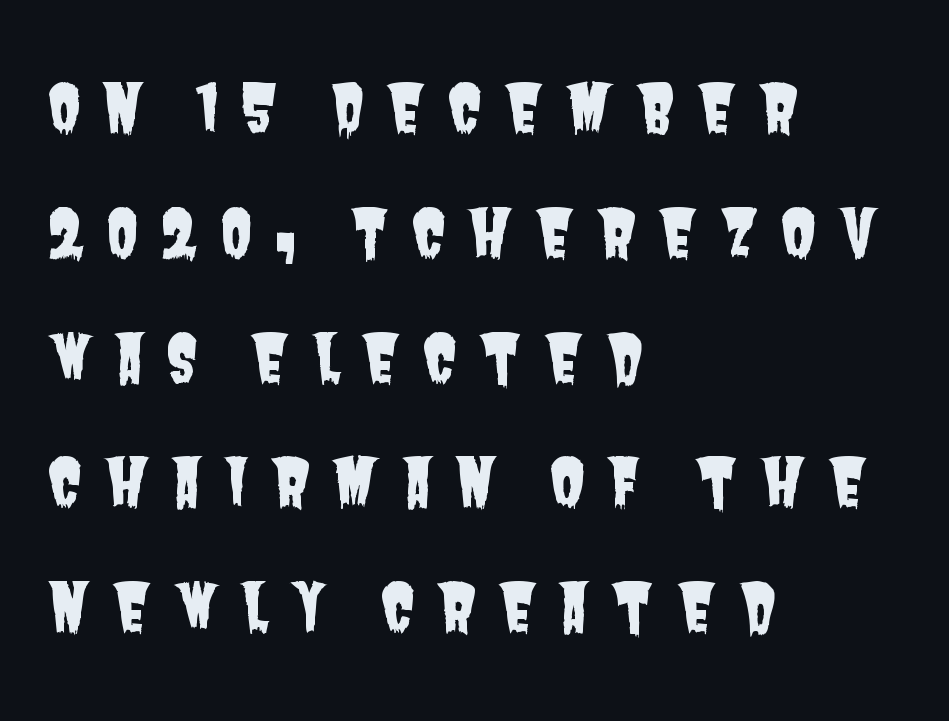
Q: Is the typeface a serif or a sans-serif typeface? A: Sans-serif.
Q: Is the text underlined? A: No.
Q: How is the paragraph aligned? A: Left-aligned.
Q: Is the spacing between letters normal or unusually wide? A: Unusually wide.
Q: Is the spacing between lines tight, normal or loose? A: Loose.
Q: Width (condensed, normal, or wide)? A: Condensed.
Q: Stroke contrast? A: Low.
Q: x-height? A: Large.
Q: Monospaced? A: No.
